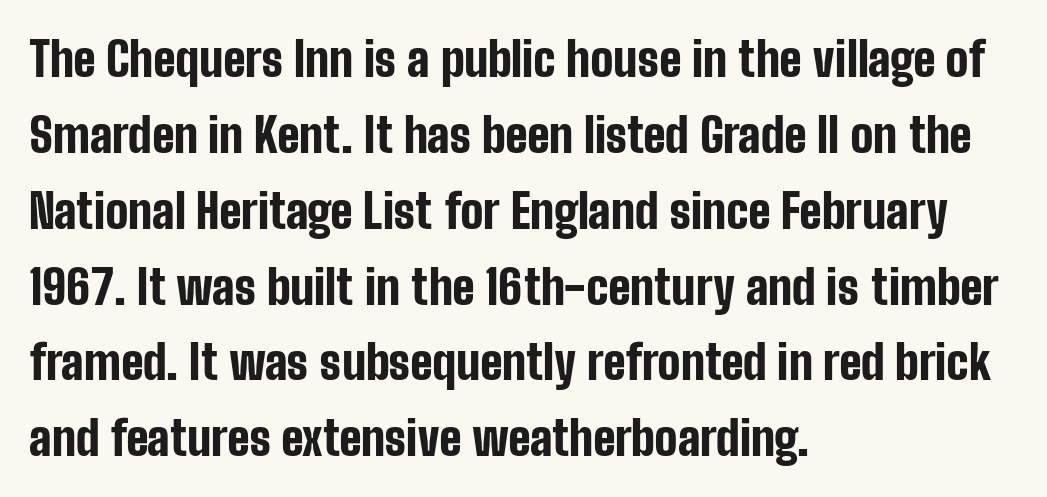
Caption: multi-line text, flush left, ragged right. Looks like regular typesetting: each glyph gets only the width it needs. The face used here has the dense, thick strokes of a bold. This is roman type, the default non-slanted kind. Glance below the letters and you will spot only blank space. Is the letter spacing exaggerated? No — it looks like the ordinary default.
